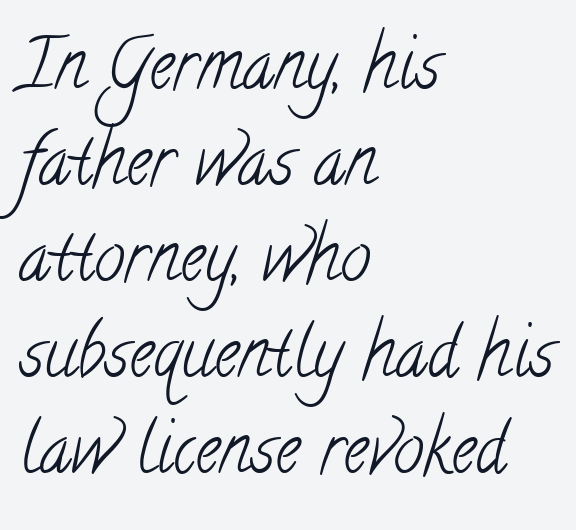
Q: Is the text bold? A: No.
Q: Is the typeface a serif or a sans-serif typeface? A: Serif.
Q: Is the text underlined? A: No.
Q: How is the paragraph aligned? A: Left-aligned.
Q: Is the spacing between letters normal or unusually wide? A: Normal.
Q: Is the spacing between lines tight, normal or loose? A: Normal.
Q: Width (condensed, normal, or wide)? A: Condensed.
Q: Stroke contrast? A: Low.
Q: x-height? A: Small.
Q: Monospaced? A: No.
